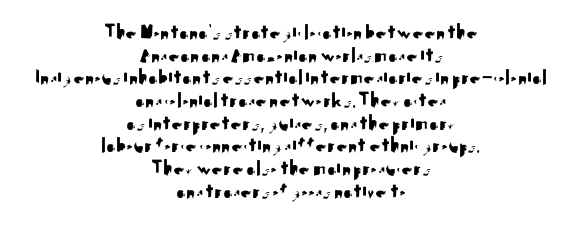
Upright lettering throughout. These lines stack symmetrically, like a column narrowing and widening about its center. Descender tails drop into unmarked territory. The passage shown has conventional tracking throughout. How would I describe the line gaps? Narrow and economical.
